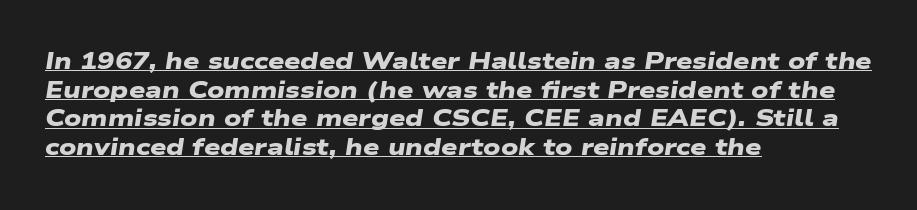
The image shows 23 px bold type; set left-aligned, normal line spacing (1.25x), normal letter spacing, underlined.
